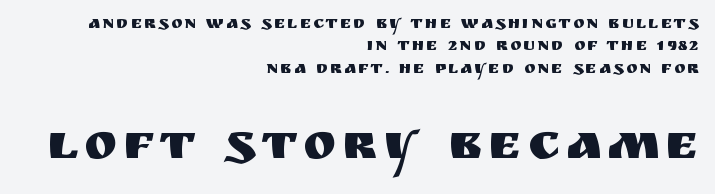
{"serif": "no", "italic": "no", "width": "normal", "stroke_contrast": "medium", "x_height": "large", "monospaced": "no", "underline": "no", "align": "right", "line_spacing": "normal", "line_spacing_ratio": 1.31, "larger_block": "second", "size_ratio": 2.94, "glyph_px": 50}
